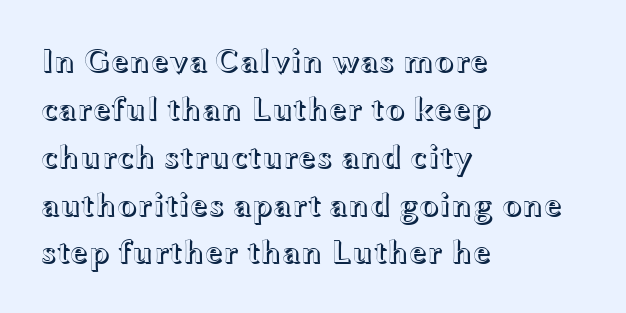
The image shows 33 px wide type, upright; set left-aligned, normal line spacing (1.45x), normal letter spacing, not underlined; a medium x-height.
